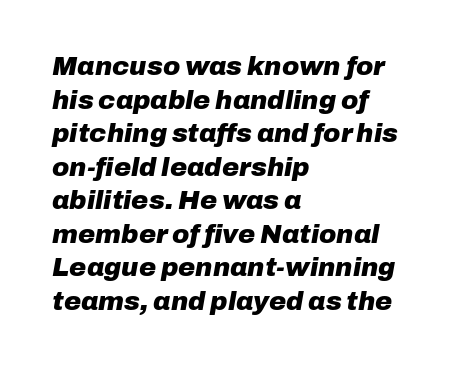
The image shows 26 px bold type, italic (leaning right); set left-aligned, normal line spacing (1.29x), normal letter spacing, not underlined.
